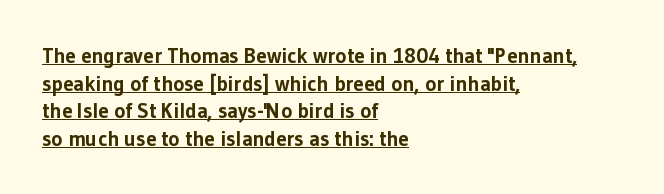
If you drew a line through each stem, it would be perfectly vertical. The specimen includes a rule beneath the text block's lines. Thick stems and heavy bowls — unmistakably bold. Typeset ragged right — the left edge is the straight one. The lines sit at an ordinary, default distance from one another. A typesetter would call this zero additional tracking.
